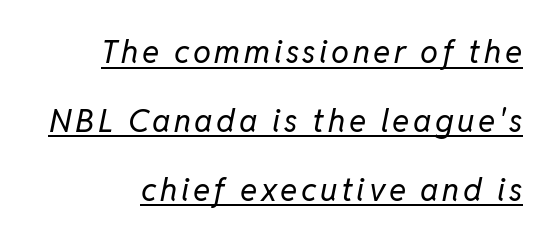
The image shows 32 px regular-weight type, italic (leaning right); set loose line spacing (2.15x), underlined; low stroke contrast and a medium x-height.
